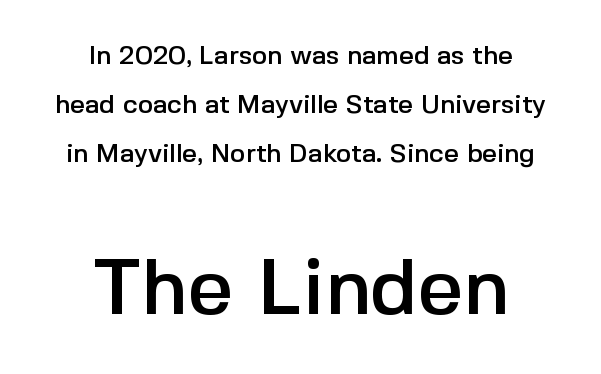
Q: Is the text italic (slanted)? A: No, it is upright.
Q: Is the typeface a serif or a sans-serif typeface? A: Sans-serif.
Q: Is the text underlined? A: No.
Q: How is the paragraph aligned? A: Centered.
Q: Is the spacing between letters normal or unusually wide? A: Normal.
Q: Which block of text is set in a larger size, the first (top) or the second (bottom)? A: The second (bottom) one.
Q: Width (condensed, normal, or wide)? A: Normal.
Q: x-height? A: Medium.
Q: Monospaced? A: No.
